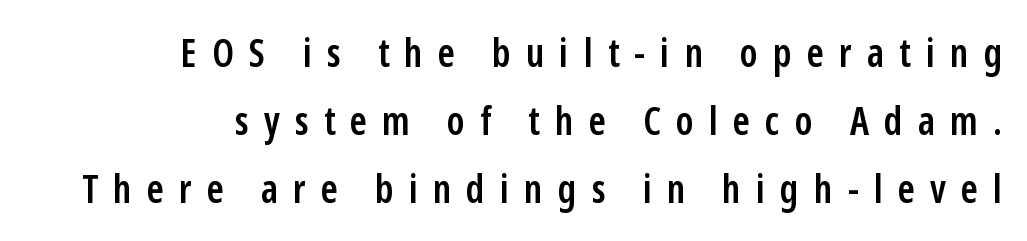
The rendering uses a semibold face; strokes are thickened but not to full bold. Regarding serifs, this sample does without them. These lines were composed using upright roman letters. A typesetter would call this proportional, since set widths differ per character.
